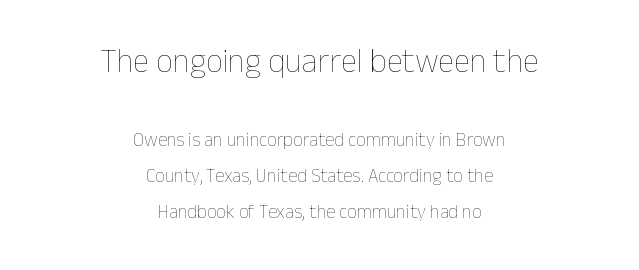
Q: Is the text bold? A: No.
Q: Is the text italic (slanted)? A: No, it is upright.
Q: Is the text underlined? A: No.
Q: How is the paragraph aligned? A: Centered.
Q: Is the spacing between letters normal or unusually wide? A: Normal.
Q: Which block of text is set in a larger size, the first (top) or the second (bottom)? A: The first (top) one.
Q: Width (condensed, normal, or wide)? A: Normal.
Q: Stroke contrast? A: Low.
Q: x-height? A: Medium.
Q: Monospaced? A: No.
